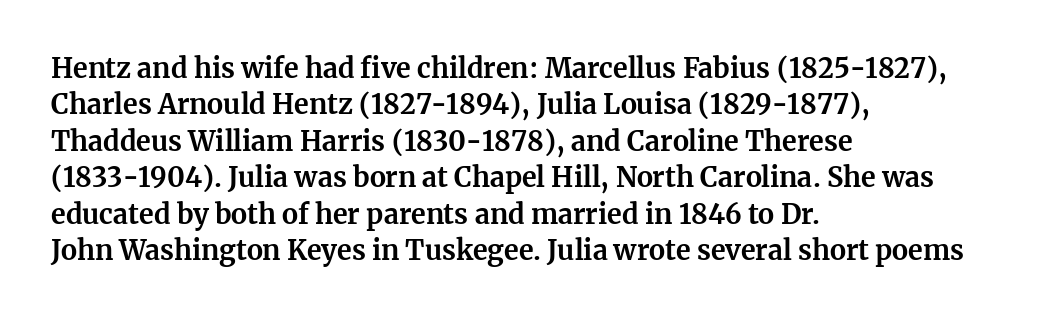
Q: Is the text bold? A: Yes.
Q: Is the text italic (slanted)? A: No, it is upright.
Q: Is the text underlined? A: No.
Q: How is the paragraph aligned? A: Left-aligned.
Q: Is the spacing between letters normal or unusually wide? A: Normal.
Q: Is the spacing between lines tight, normal or loose? A: Normal.
